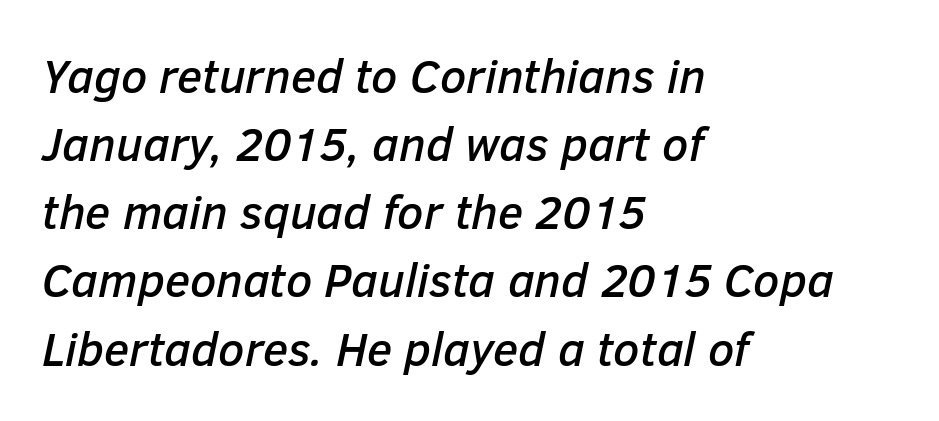
The image shows 47 px text type, italic (leaning right); set left-aligned, normal line spacing (1.45x), normal letter spacing, not underlined; low stroke contrast and a medium x-height.
